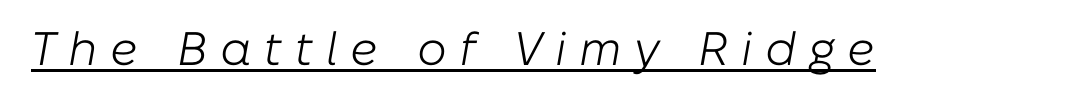
The typesetter has applied underlining to the passage shown. The letters advance in unequal steps, a hallmark of proportional type. Stem width sits at or under what a default text font uses. A typesetter would call this heavily tracked-out type. You can tell it's italic because the verticals aren't actually vertical.
